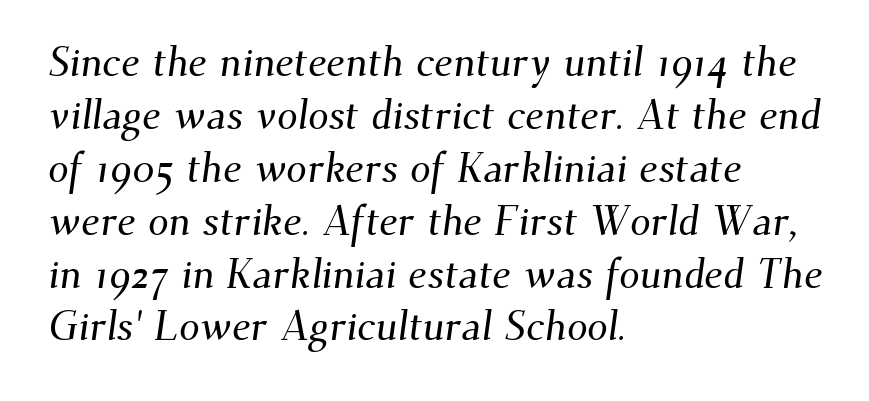
{"serif": "yes", "width": "normal", "stroke_contrast": "medium", "x_height": "small", "monospaced": "no", "underline": "no", "align": "left", "line_spacing": "normal", "line_spacing_ratio": 1.29, "letter_spacing": "normal", "letter_spacing_em": 0.0, "glyph_px": 41}
